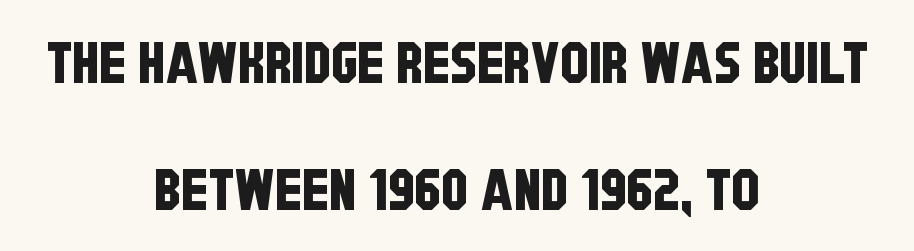
Horizontally, the lines are justified to the midpoint only. The horizontal fit of the characters is conventional and even. Honestly, there is no underline to notice here at all. The rendering uses a large line-height, opening up the rows. You could not count columns in this text — the font is proportionally spaced.
